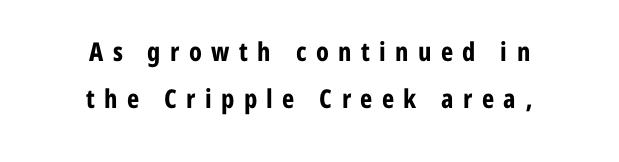
Q: Is the text bold? A: Yes.
Q: Is the text italic (slanted)? A: No, it is upright.
Q: Is the text underlined? A: No.
Q: How is the paragraph aligned? A: Centered.
Q: Is the spacing between letters normal or unusually wide? A: Unusually wide.
